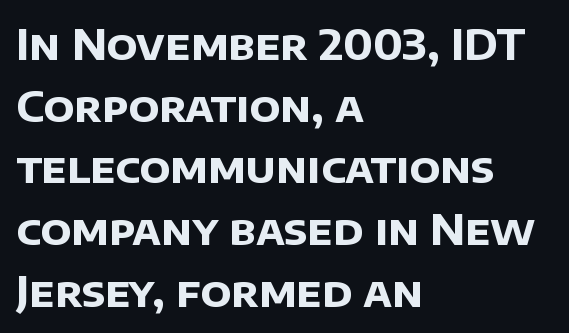
{"serif": "no", "bold": "yes", "weight": "bold", "width": "normal", "stroke_contrast": "low", "x_height": "large", "monospaced": "no", "underline": "no", "align": "left", "line_spacing": "normal", "line_spacing_ratio": 1.47, "letter_spacing": "normal", "letter_spacing_em": 0.0, "glyph_px": 42}
